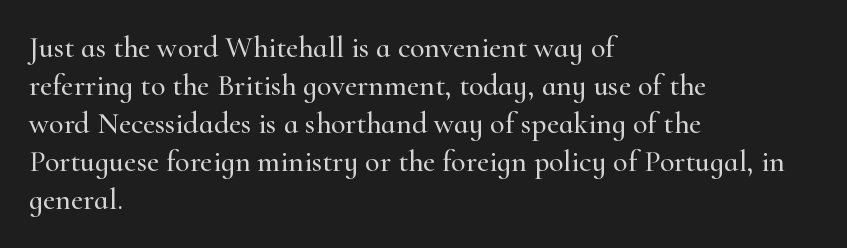
Are there feet on the stems? There are — it's a serif. Looks like regular typesetting: each glyph gets only the width it needs. One glance says typical: line gaps are just what's usual. You can tell it's not italic because the verticals are truly vertical. Casual observation: everything's shoved over to the left. Unmarked baselines from the first word to the last.
